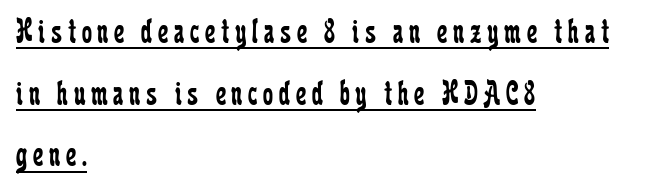
The image shows 36 px regular-weight, condensed serif type, upright; set left-aligned, line spacing 1.71x, underlined; low stroke contrast and a medium x-height.
